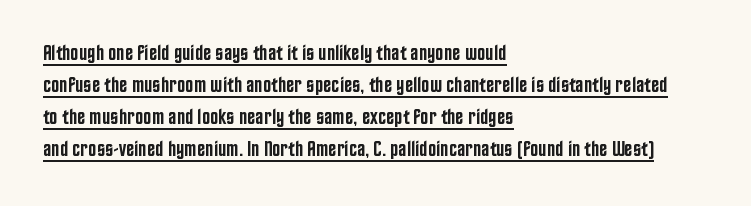
{"italic": "no", "bold": "semi", "underline": "yes", "align": "left", "line_spacing": "normal", "line_spacing_ratio": 1.46, "letter_spacing": "normal", "letter_spacing_em": 0.0, "glyph_px": 22}
